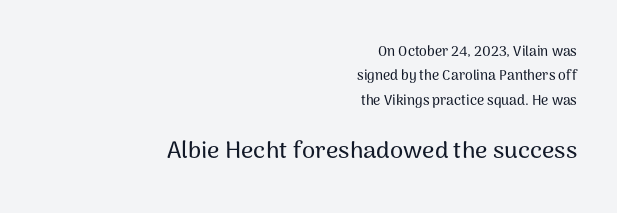
The image shows 24 px text type, upright; set right-aligned, line spacing 1.74x, normal letter spacing, not underlined; the second (bottom) block is 1.71x larger.
